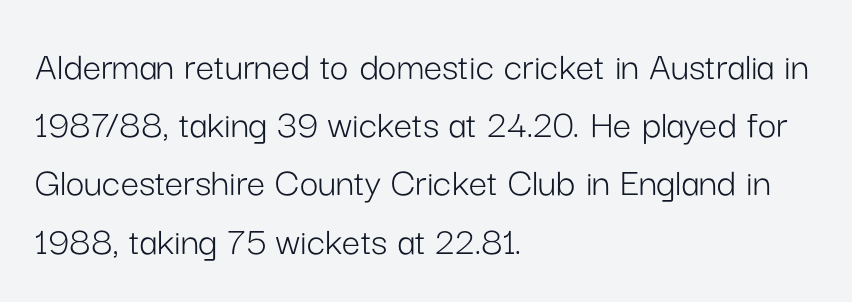
Q: Is the text bold? A: No.
Q: Is the text italic (slanted)? A: No, it is upright.
Q: Is the typeface a serif or a sans-serif typeface? A: Sans-serif.
Q: Is the text underlined? A: No.
Q: How is the paragraph aligned? A: Left-aligned.
Q: Is the spacing between letters normal or unusually wide? A: Normal.
Q: Is the spacing between lines tight, normal or loose? A: Normal.
Q: Width (condensed, normal, or wide)? A: Normal.
Q: Stroke contrast? A: Low.
Q: x-height? A: Medium.
Q: Monospaced? A: No.
